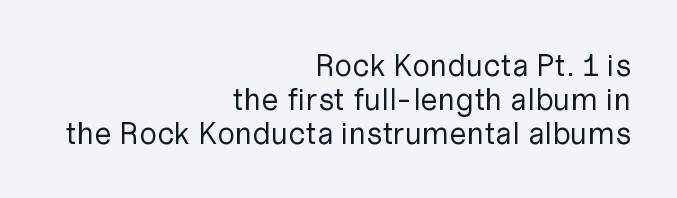
Letter spacing: default. Right-aligned paragraph, ragged on the left. One glance says dense: line gaps are narrower than usual. The designer went with a sans here, leaving each stem footless.
